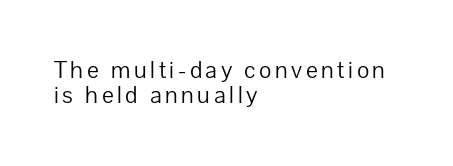
Descenders are the only things crossing below the line. Each line starts at the same left margin while the right side varies. Unbolded letterforms with no extra heft. Each new line begins almost immediately beneath the previous one.
